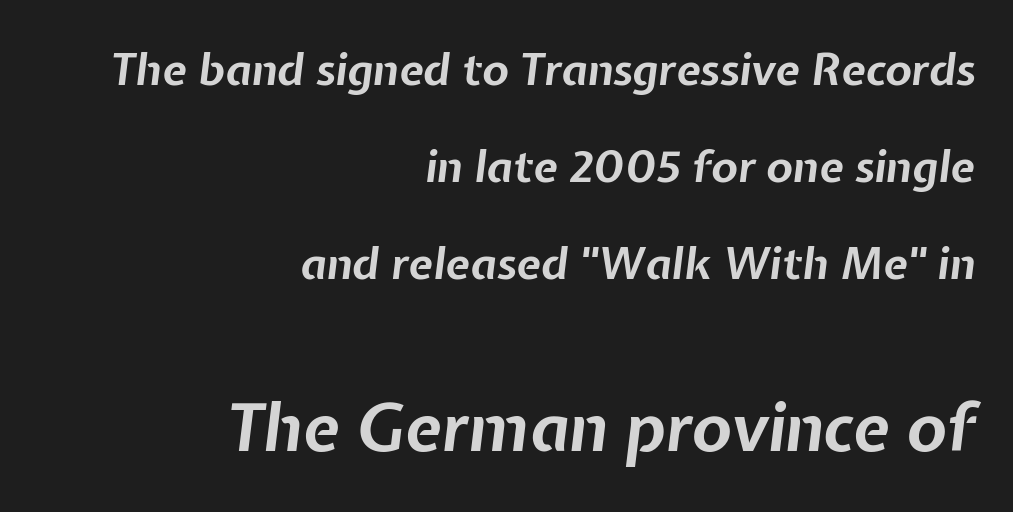
Is the block centered? No — it sits flush against the right margin. Is this a fixed-width face? No — the glyphs have proportional, varying widths. Style check: oblique. Between one letter and the next there's only the usual sliver of space. Summary of vertical rhythm: relaxed, with wide interline spacing.
